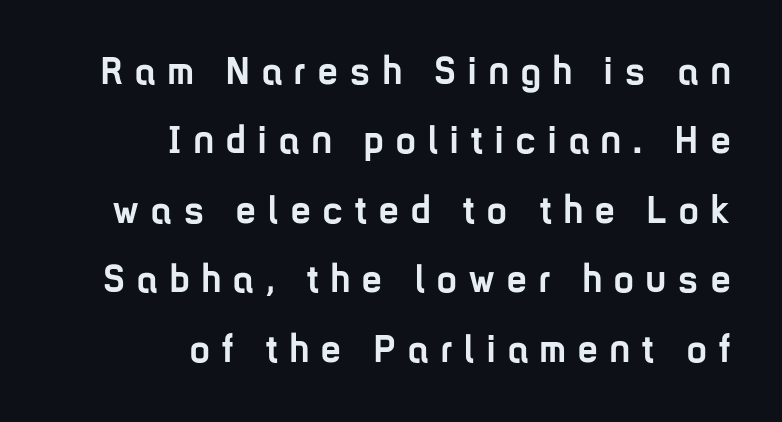
The image shows 39 px semibold, condensed sans-serif type, upright; set right-aligned, line spacing 1.78x, unusually wide letter spacing (+0.32 em), not underlined; low stroke contrast and a medium x-height.
